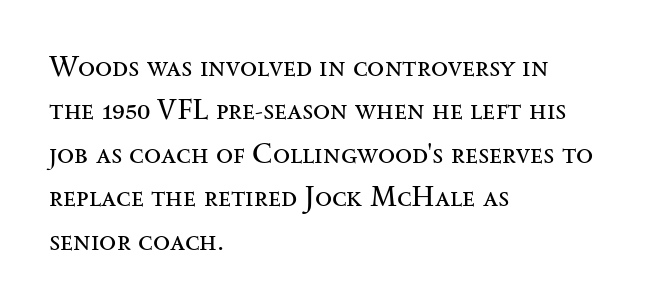
{"serif": "yes", "italic": "no", "bold": "no", "weight": "regular", "width": "wide", "stroke_contrast": "medium", "x_height": "small", "monospaced": "no", "underline": "no", "align": "left", "line_spacing": "normal", "line_spacing_ratio": 1.55, "letter_spacing": "normal", "letter_spacing_em": 0.0, "glyph_px": 28}
